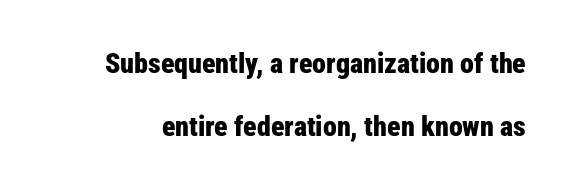
Q: Is the text bold? A: Yes.
Q: Is the text italic (slanted)? A: No, it is upright.
Q: Is the typeface a serif or a sans-serif typeface? A: Sans-serif.
Q: Is the text underlined? A: No.
Q: Is the spacing between letters normal or unusually wide? A: Normal.
Q: Is the spacing between lines tight, normal or loose? A: Loose.
Q: Width (condensed, normal, or wide)? A: Condensed.
Q: Stroke contrast? A: Low.
Q: x-height? A: Medium.
Q: Monospaced? A: No.
